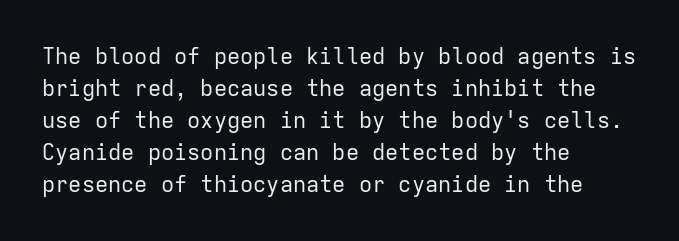
The image shows 22 px text type, upright; set left-aligned, normal line spacing (1.45x), normal letter spacing, not underlined.
